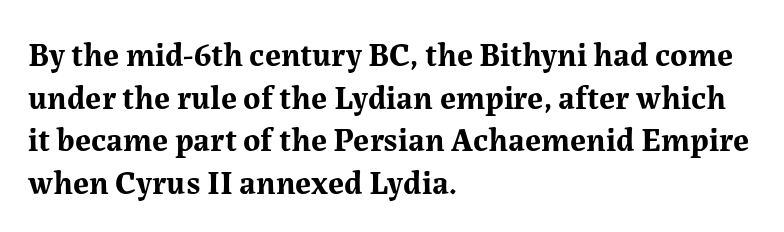
Q: Is the text bold? A: Yes.
Q: Is the text italic (slanted)? A: No, it is upright.
Q: Is the typeface a serif or a sans-serif typeface? A: Serif.
Q: Is the text underlined? A: No.
Q: How is the paragraph aligned? A: Left-aligned.
Q: Is the spacing between letters normal or unusually wide? A: Normal.
Q: Is the spacing between lines tight, normal or loose? A: Normal.
Q: Width (condensed, normal, or wide)? A: Normal.
Q: Stroke contrast? A: Medium.
Q: x-height? A: Medium.
Q: Monospaced? A: No.
